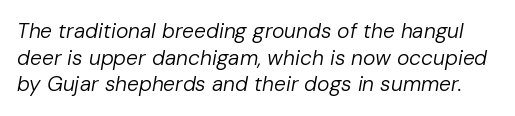
You could call the tracking neutral — neither tight nor loose. The glyphs look as if they've been sheared to an angle. Only glyphs here, with clear space below each row. Weight: not bold — regular or lighter. What's the leading like? Ordinary, nothing unusual.
